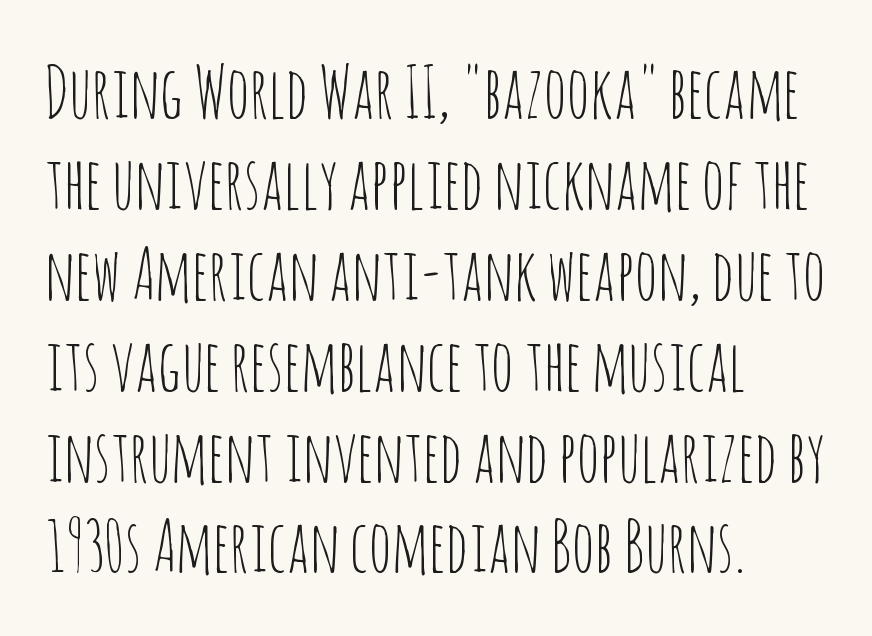
Layout note: lines flush left. The typeface has the unassuming heft of standard copy or less. What's the leading like? Ordinary, nothing unusual. You could not count columns in this text — the font is proportionally spaced. Short note: letters normally spaced. Is there any slant? The stems are plumb.
